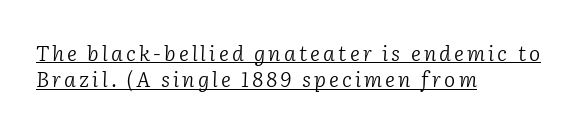
{"italic": "yes", "lean": "right", "slant_degrees": 2, "bold": "no", "underline": "yes", "align": "left", "line_spacing_ratio": 1.24, "glyph_px": 21}
